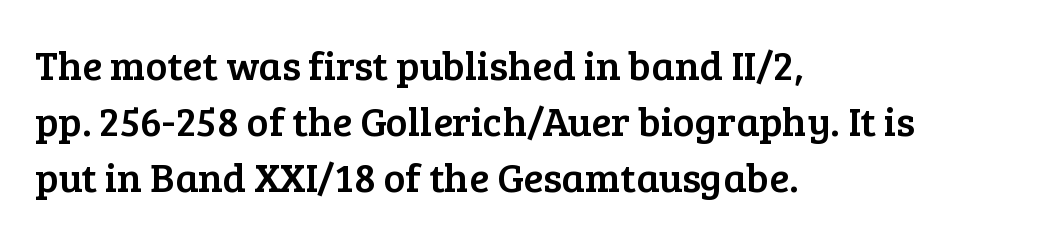
The image shows 41 px serif type, upright; set left-aligned, normal line spacing (1.36x), normal letter spacing, not underlined; low stroke contrast and a medium x-height.
